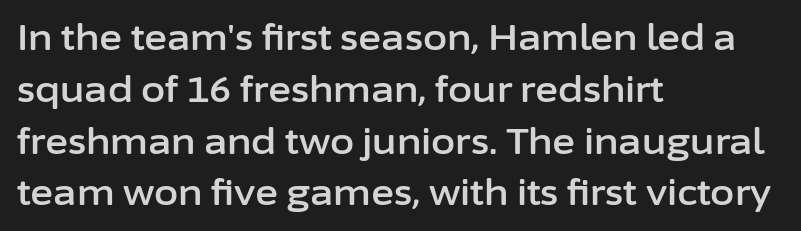
Each letter keeps its own natural width here, so spacing adapts to shape. Each word holds together tightly as a unit, with standard inter-letter gaps. Honestly, the row spacing looks completely unremarkable. Rule under the text: the space is simply empty.
